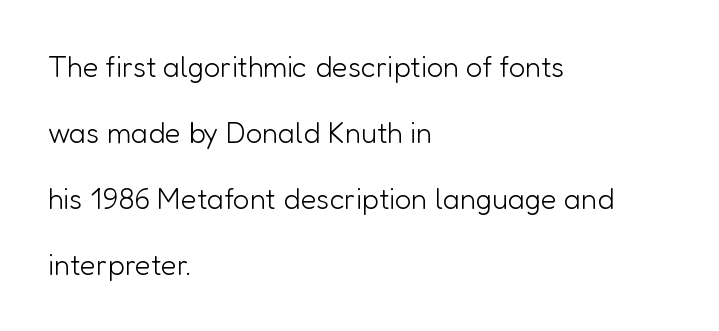
A typesetter would call this leading open, well beyond the default. Descenders hang freely into open space. You could not count columns in this text — the font is proportionally spaced. Line starts are locked; line ends wander. Caption: face not bold, strokes unweighted.
